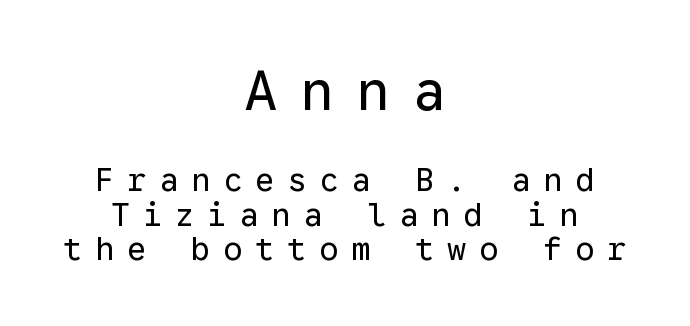
{"serif": "no", "italic": "no", "bold": "no", "weight": "regular", "width": "normal", "stroke_contrast": "low", "x_height": "medium", "monospaced": "yes", "underline": "no", "align": "center", "line_spacing": "tight", "line_spacing_ratio": 1.08, "letter_spacing": "wide", "letter_spacing_em": 0.4, "larger_block": "first", "size_ratio": 1.75, "glyph_px": 56}
